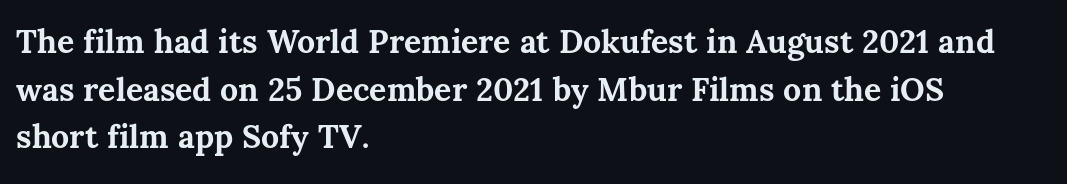
The image shows 32 px bold type, upright; set left-aligned, normal line spacing (1.49x), normal letter spacing, not underlined; medium stroke contrast and a medium x-height.
